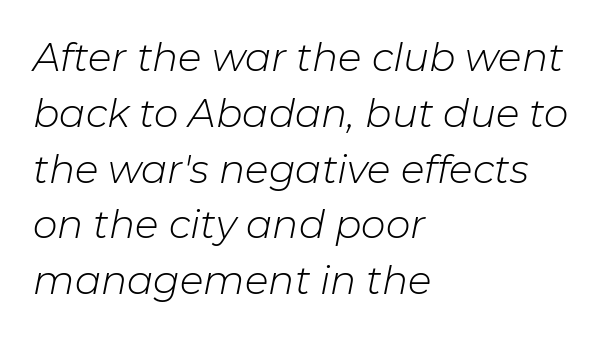
Q: Is the text bold? A: No.
Q: Is the text italic (slanted)? A: Yes, it leans right by about 11 degrees.
Q: Is the text underlined? A: No.
Q: How is the paragraph aligned? A: Left-aligned.
Q: Is the spacing between letters normal or unusually wide? A: Normal.
Q: Is the spacing between lines tight, normal or loose? A: Normal.
Q: Width (condensed, normal, or wide)? A: Normal.
Q: Stroke contrast? A: Low.
Q: x-height? A: Medium.
Q: Monospaced? A: No.
